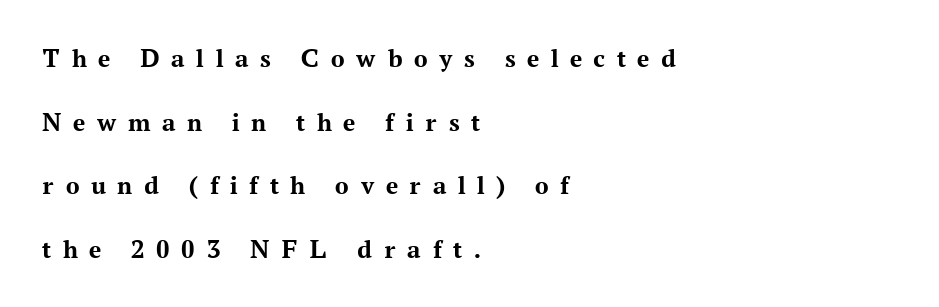
The image shows 27 px bold type, upright; set left-aligned, loose line spacing (2.36x), unusually wide letter spacing (+0.43 em), not underlined.
